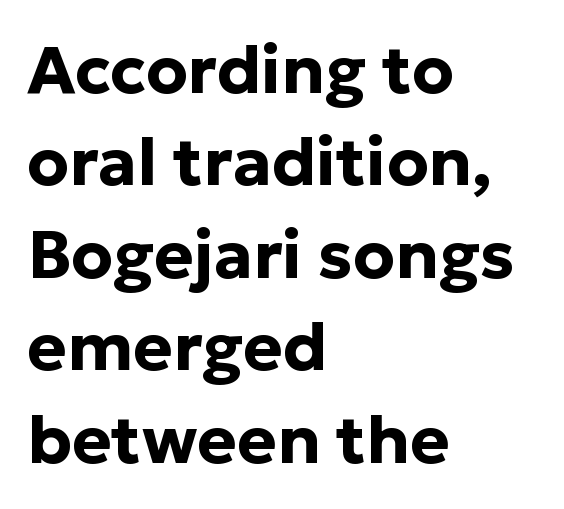
{"serif": "no", "italic": "no", "bold": "yes", "weight": "bold", "width": "normal", "stroke_contrast": "low", "x_height": "medium", "monospaced": "no", "underline": "no", "align": "left", "line_spacing": "normal", "line_spacing_ratio": 1.38, "letter_spacing": "normal", "letter_spacing_em": 0.0, "glyph_px": 67}
